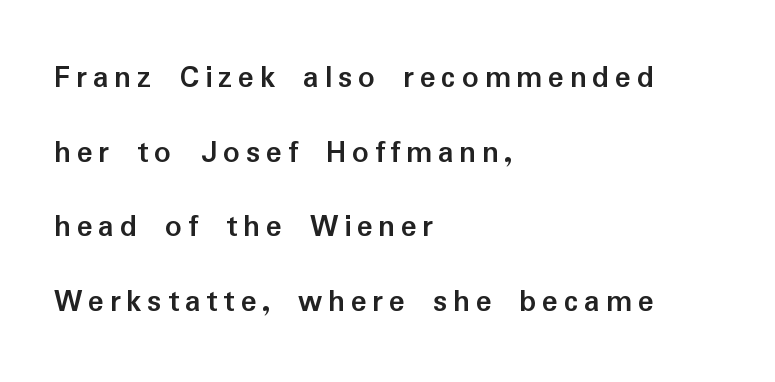
This sample trades compactness for vertical openness between lines. Compared with a centered layout, this one pins lines to the left instead. Look at the bottom of the vertical strokes: they stop flat, with no serifs. A bare baseline throughout the passage. Heavy, bold letterforms.
